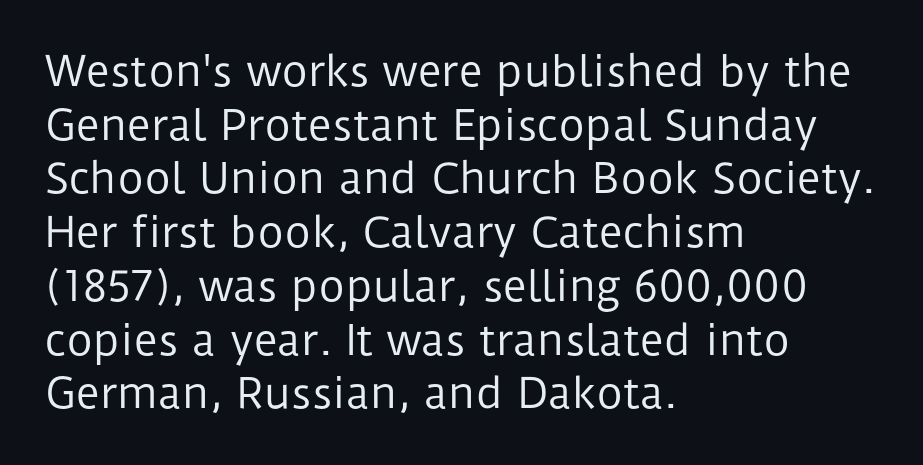
Q: Is the text bold? A: No.
Q: Is the text italic (slanted)? A: No, it is upright.
Q: Is the typeface a serif or a sans-serif typeface? A: Sans-serif.
Q: Is the text underlined? A: No.
Q: How is the paragraph aligned? A: Left-aligned.
Q: Is the spacing between letters normal or unusually wide? A: Normal.
Q: Is the spacing between lines tight, normal or loose? A: Normal.
Q: Width (condensed, normal, or wide)? A: Normal.
Q: Stroke contrast? A: Low.
Q: x-height? A: Medium.
Q: Monospaced? A: No.
